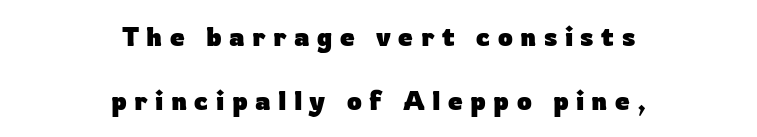
You could only call the tracking loose — the letters float apart. Strong, thick strokes mark this as bold type. In terms of posture, this sample is upright. The setting favours the middle, as headings and verse often do. Underline: absent.
